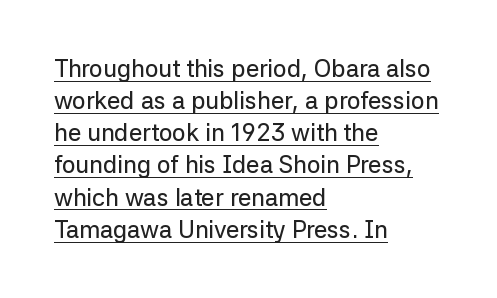
{"italic": "no", "underline": "yes", "align": "left", "line_spacing": "normal", "line_spacing_ratio": 1.34, "letter_spacing": "normal", "letter_spacing_em": 0.0, "glyph_px": 24}
